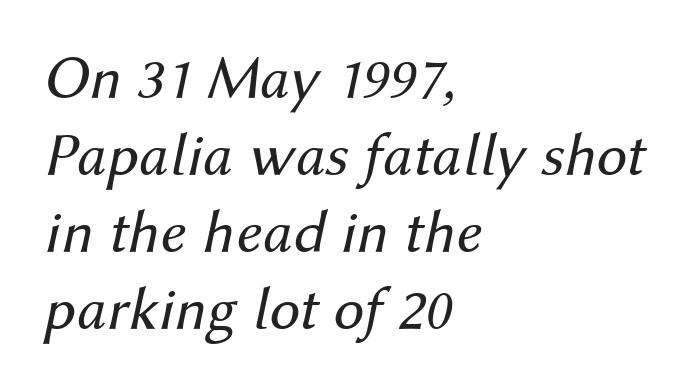
Default kerning and tracking; the words read as compact shapes. Letters have the restrained weight of plain body copy at most. There's an unmistakable incline to the writing here. Line starts are locked; line ends wander. Nobody drew a line under any word here. Is this a fixed-width face? No — the glyphs have proportional, varying widths.
